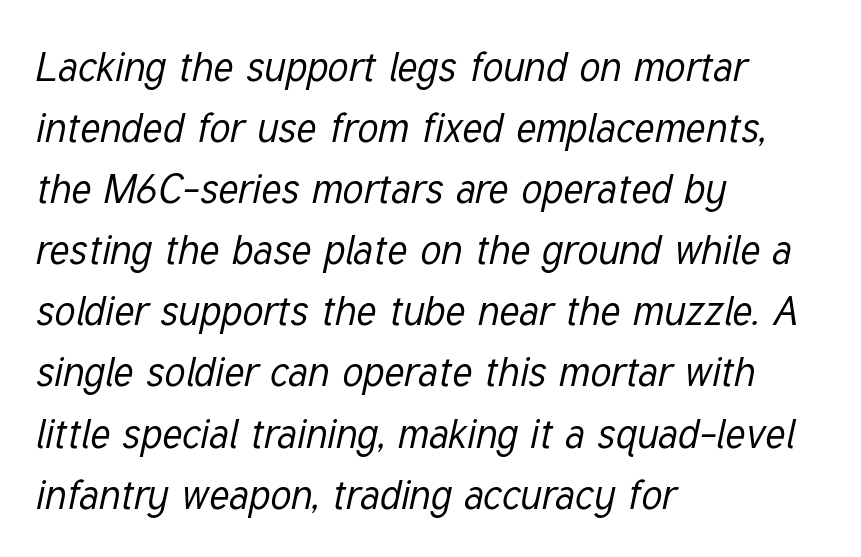
The image shows 41 px regular-weight, condensed type, italic (leaning right); set left-aligned, normal line spacing (1.49x), normal letter spacing, not underlined; low stroke contrast and a medium x-height.
